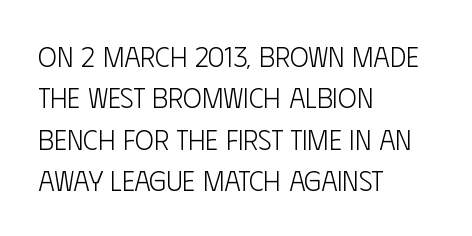
Vertical spacing — default. A light-to-regular cut is what we see here. This rendering employs a face without finishing strokes, i.e., a sans-serif. Just letters on the line, the space beneath them empty.
